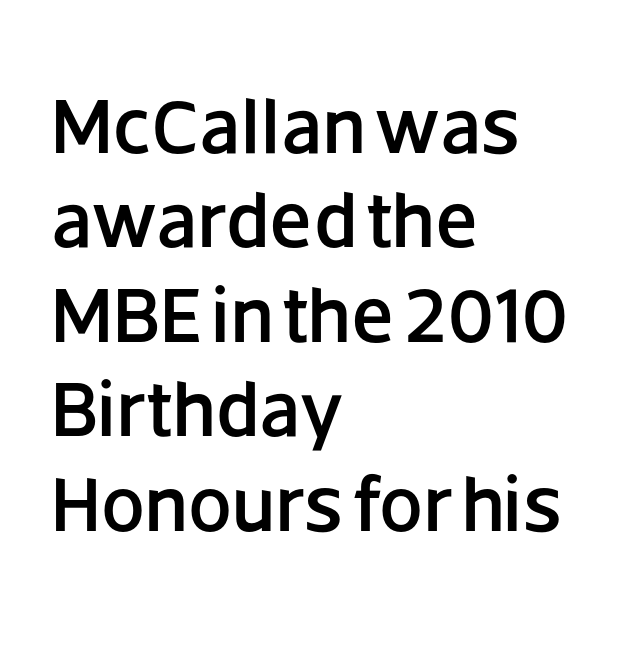
{"serif": "no", "italic": "no", "width": "normal", "stroke_contrast": "low", "x_height": "large", "monospaced": "no", "underline": "no", "align": "left", "line_spacing_ratio": 1.21, "letter_spacing": "normal", "letter_spacing_em": 0.0, "glyph_px": 78}
